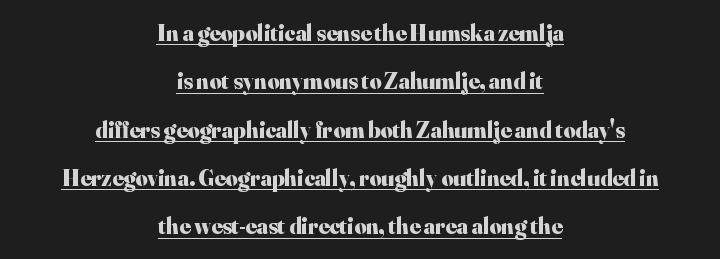
{"italic": "no", "bold": "yes", "underline": "yes", "align": "center", "line_spacing": "loose", "line_spacing_ratio": 2.1, "letter_spacing": "normal", "letter_spacing_em": 0.0, "glyph_px": 23}
